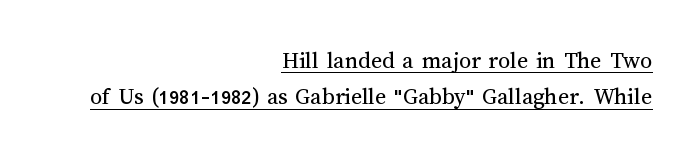
Q: Is the text bold? A: No.
Q: Is the text italic (slanted)? A: No, it is upright.
Q: Is the text underlined? A: Yes.
Q: How is the paragraph aligned? A: Right-aligned.
Q: Is the spacing between letters normal or unusually wide? A: Normal.
Q: Is the spacing between lines tight, normal or loose? A: Normal.
